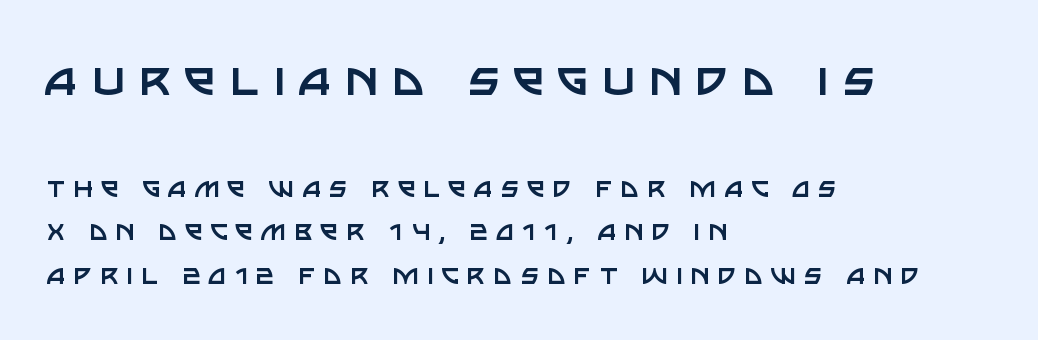
The image shows 56 px regular-weight sans-serif type, upright; set left-aligned, normal line spacing (1.37x), unusually wide letter spacing (+0.25 em), not underlined; the first (top) block is 1.75x larger; low stroke contrast and a large x-height.
